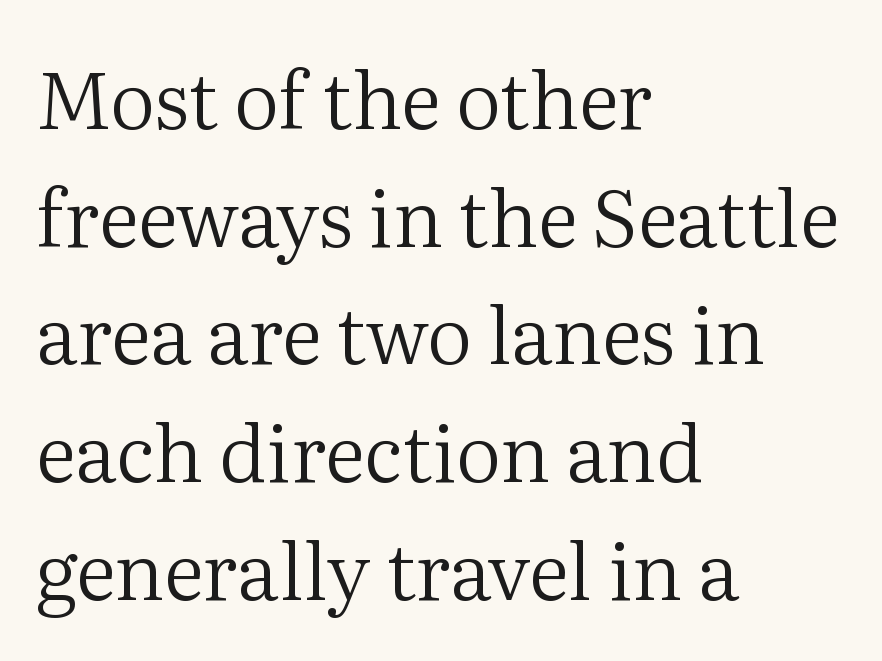
The image shows 79 px regular-weight serif type, upright; set left-aligned, normal line spacing (1.49x), normal letter spacing, not underlined; medium stroke contrast and a medium x-height.
